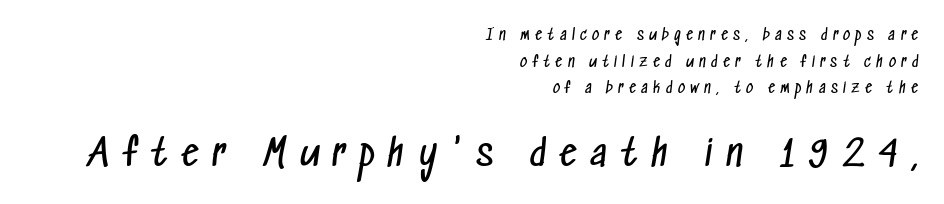
Q: Is the text bold? A: No.
Q: Is the typeface a serif or a sans-serif typeface? A: Sans-serif.
Q: Is the text underlined? A: No.
Q: How is the paragraph aligned? A: Right-aligned.
Q: Is the spacing between letters normal or unusually wide? A: Unusually wide.
Q: Is the spacing between lines tight, normal or loose? A: Loose.
Q: Which block of text is set in a larger size, the first (top) or the second (bottom)? A: The second (bottom) one.
Q: Width (condensed, normal, or wide)? A: Condensed.
Q: Stroke contrast? A: Low.
Q: x-height? A: Medium.
Q: Monospaced? A: No.
